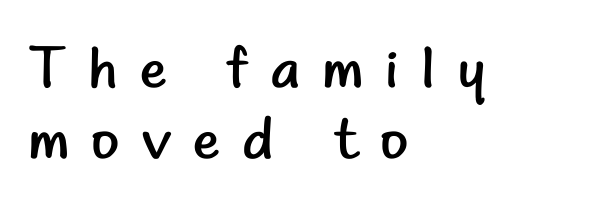
{"serif": "no", "italic": "no", "bold": "no", "weight": "regular", "width": "normal", "stroke_contrast": "low", "x_height": "small", "monospaced": "no", "underline": "no", "align": "left", "line_spacing_ratio": 1.23, "letter_spacing": "wide", "letter_spacing_em": 0.38, "glyph_px": 58}
